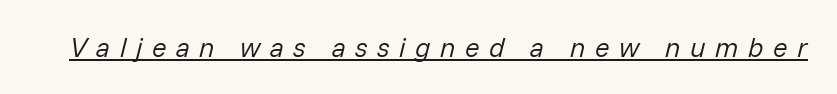
{"italic": "yes", "lean": "right", "slant_degrees": 14, "bold": "no", "underline": "yes", "letter_spacing": "wide", "letter_spacing_em": 0.35, "glyph_px": 27}
